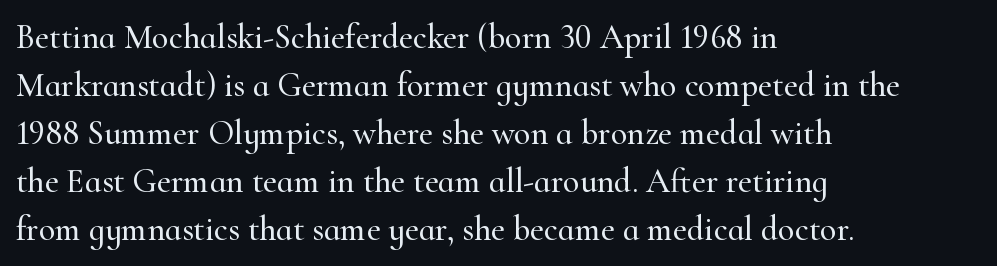
Does the copy run flush right? No — it runs flush left. Ordinary non-slanted type is in use. The string is rendered with underlining switched off. Each new line begins a customary step beneath the previous one.
